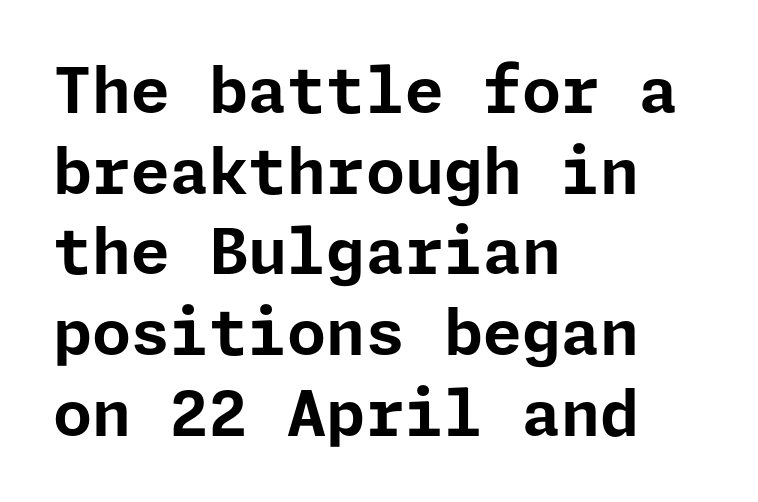
Q: Is the text bold? A: Yes.
Q: Is the text italic (slanted)? A: No, it is upright.
Q: Is the typeface a serif or a sans-serif typeface? A: Sans-serif.
Q: Is the text underlined? A: No.
Q: How is the paragraph aligned? A: Left-aligned.
Q: Is the spacing between letters normal or unusually wide? A: Normal.
Q: Is the spacing between lines tight, normal or loose? A: Normal.
Q: Width (condensed, normal, or wide)? A: Normal.
Q: Stroke contrast? A: Low.
Q: x-height? A: Medium.
